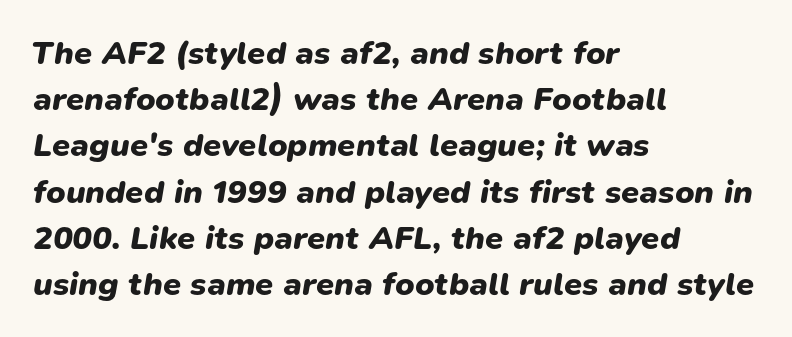
{"italic": "yes", "lean": "right", "slant_degrees": 9, "bold": "yes", "weight": "heavy", "width": "normal", "stroke_contrast": "low", "x_height": "medium", "monospaced": "no", "underline": "no", "align": "left", "line_spacing": "normal", "line_spacing_ratio": 1.4, "letter_spacing": "normal", "letter_spacing_em": 0.0, "glyph_px": 33}
